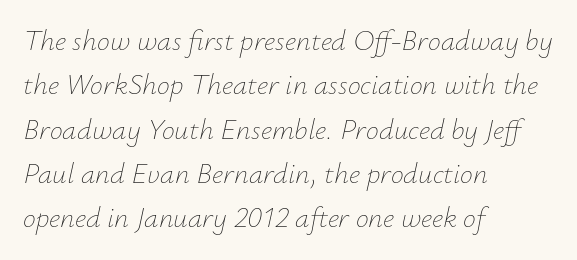
The image shows 29 px thin type, italic (leaning right); set left-aligned, normal line spacing (1.53x), normal letter spacing, not underlined; low stroke contrast and a small x-height.
